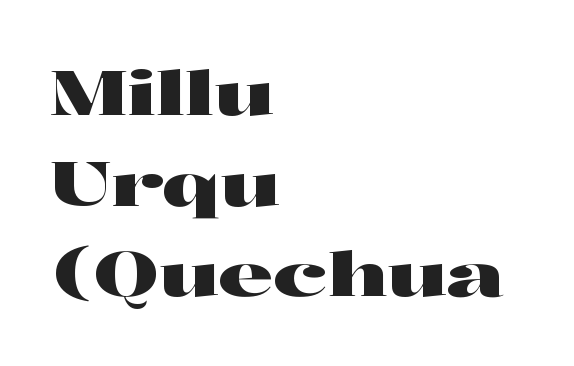
{"serif": "yes", "italic": "no", "width": "wide", "stroke_contrast": "high", "x_height": "medium", "monospaced": "no", "underline": "no", "align": "left", "line_spacing": "normal", "line_spacing_ratio": 1.46, "letter_spacing": "normal", "letter_spacing_em": 0.0, "glyph_px": 62}
